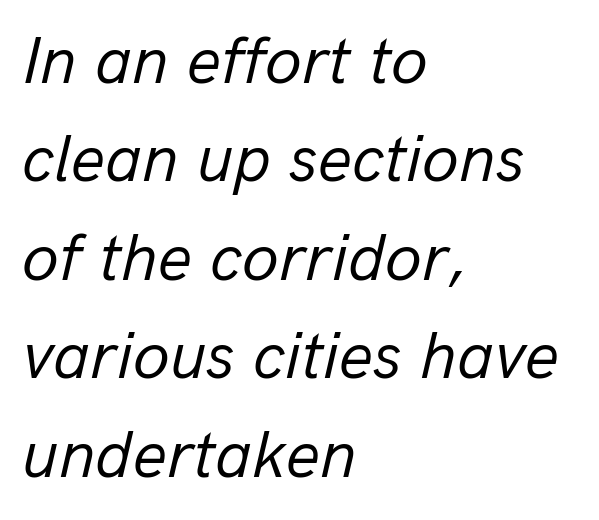
Horizontal bands of white between lines are of average thickness. Is this a fixed-width face? No — the glyphs have proportional, varying widths. The space beneath each line is pristine and unruled. Think standard paragraph weight, or any step lighter than that. Between one letter and the next there's only the usual sliver of space.
